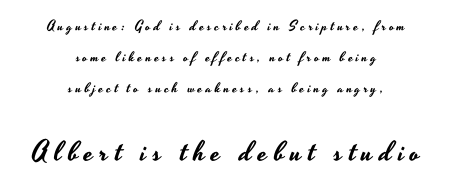
Leftover space on each line is divided equally before and after the words. The line-height multiplier appears high, well above default. Short note: letters widely spaced. Font category for this specimen: sans-serif.
